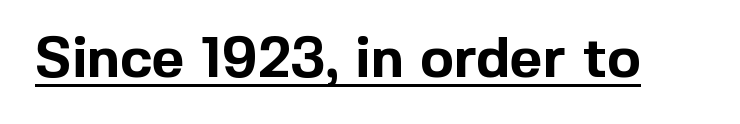
Set as a true bold cut, around the 700 mark. Nobody touched the tracking dial on this one. This is underlined copy, the kind a proofreader might mark for attention. Here the designer chose a conventional face with non-uniform glyph widths. The glyphs in this specimen are sans serif. Every stem runs plumb, perpendicular to the baseline.
